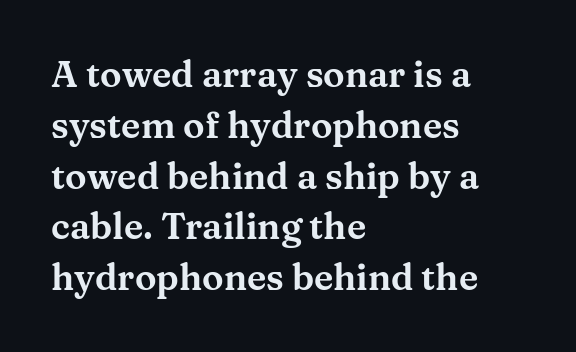
The image shows 36 px wide serif type, upright; set left-aligned, normal line spacing (1.41x), normal letter spacing, not underlined; medium stroke contrast and a medium x-height.
